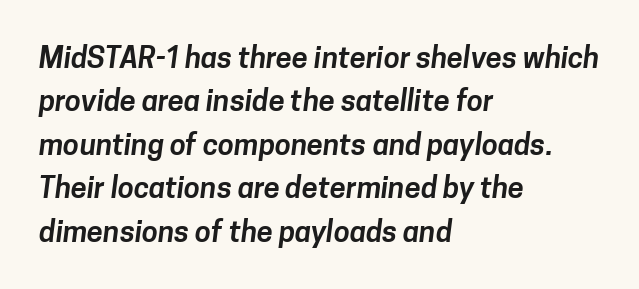
Q: Is the typeface a serif or a sans-serif typeface? A: Sans-serif.
Q: Is the text underlined? A: No.
Q: How is the paragraph aligned? A: Left-aligned.
Q: Is the spacing between letters normal or unusually wide? A: Normal.
Q: Is the spacing between lines tight, normal or loose? A: Normal.
Q: Width (condensed, normal, or wide)? A: Normal.
Q: Stroke contrast? A: Low.
Q: x-height? A: Medium.
Q: Monospaced? A: No.
